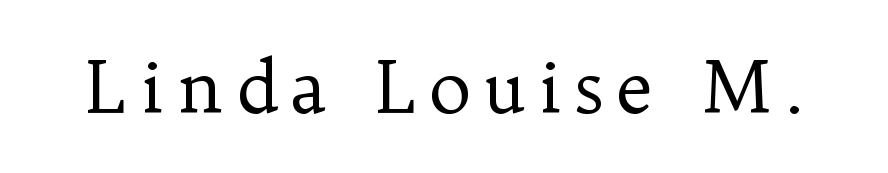
{"serif": "yes", "italic": "no", "bold": "no", "weight": "regular", "width": "normal", "stroke_contrast": "low", "x_height": "medium", "monospaced": "no", "underline": "no", "glyph_px": 72}
